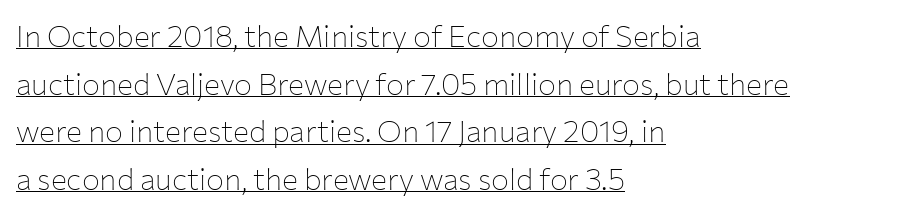
{"serif": "no", "italic": "no", "bold": "no", "weight": "thin", "width": "normal", "stroke_contrast": "low", "x_height": "medium", "monospaced": "no", "underline": "yes", "align": "left", "line_spacing": "normal", "line_spacing_ratio": 1.59, "letter_spacing": "normal", "letter_spacing_em": 0.0, "glyph_px": 30}
